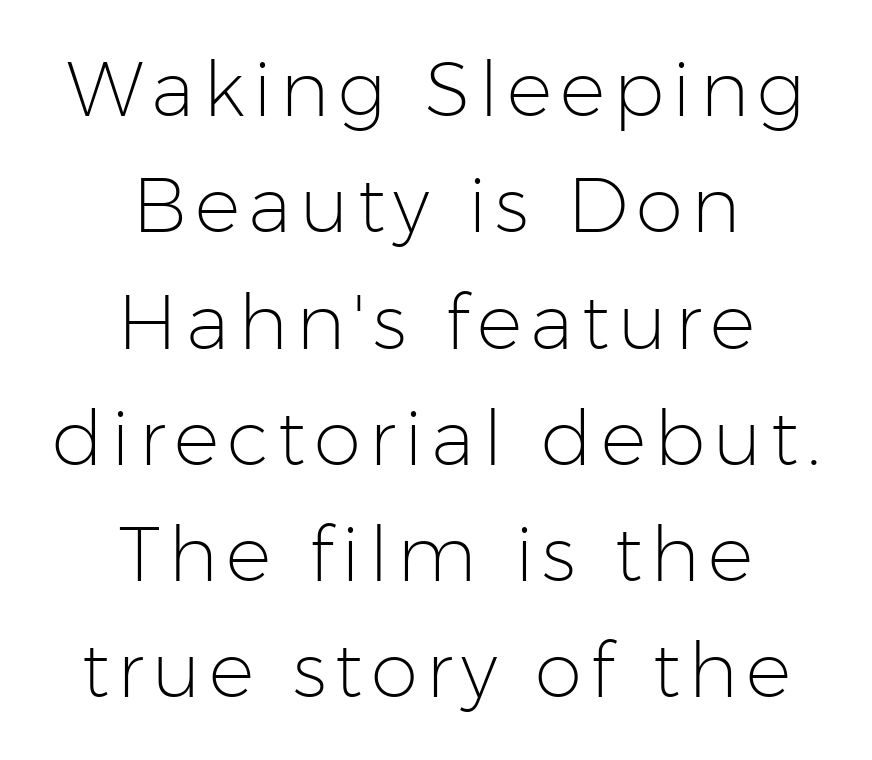
The image shows 76 px light sans-serif type, upright; set centered, normal line spacing (1.53x), not underlined; low stroke contrast and a medium x-height.
